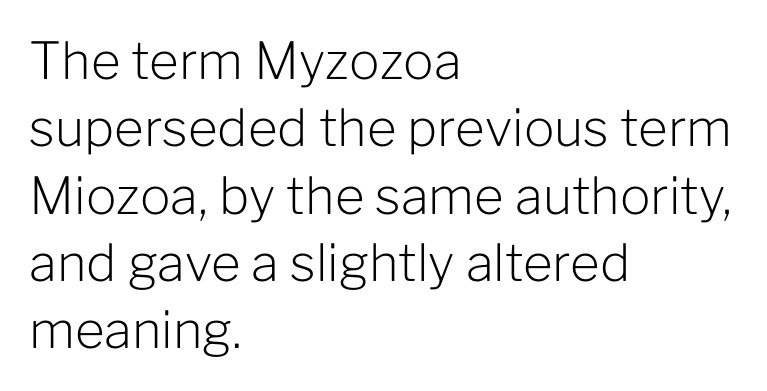
The rendering uses natural spacing where letterforms have individual widths. Decoration check: the copy has no underline. Every stem runs plumb, perpendicular to the baseline. In terms of letterspacing, this is plain default setting. Regarding serifs, this sample does without them. Honestly, the row spacing looks completely unremarkable.
